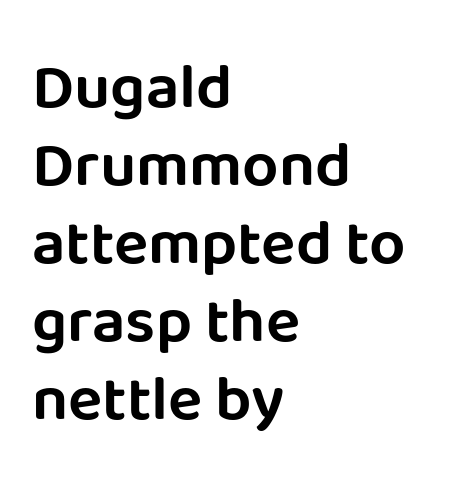
Q: Is the text italic (slanted)? A: No, it is upright.
Q: Is the typeface a serif or a sans-serif typeface? A: Sans-serif.
Q: Is the text underlined? A: No.
Q: How is the paragraph aligned? A: Left-aligned.
Q: Is the spacing between letters normal or unusually wide? A: Normal.
Q: Width (condensed, normal, or wide)? A: Normal.
Q: Stroke contrast? A: Low.
Q: x-height? A: Large.
Q: Monospaced? A: No.
